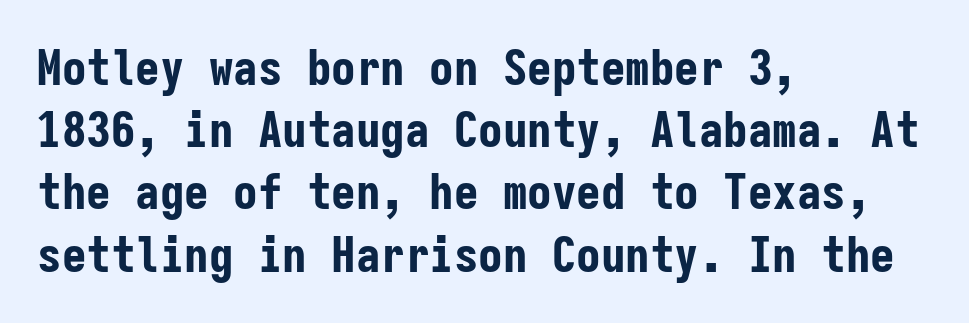
Q: Is the text bold? A: Yes.
Q: Is the text italic (slanted)? A: No, it is upright.
Q: Is the typeface a serif or a sans-serif typeface? A: Sans-serif.
Q: Is the text underlined? A: No.
Q: How is the paragraph aligned? A: Left-aligned.
Q: Is the spacing between letters normal or unusually wide? A: Normal.
Q: Is the spacing between lines tight, normal or loose? A: Normal.
Q: Width (condensed, normal, or wide)? A: Condensed.
Q: Stroke contrast? A: Low.
Q: x-height? A: Medium.
Q: Monospaced? A: Yes.
